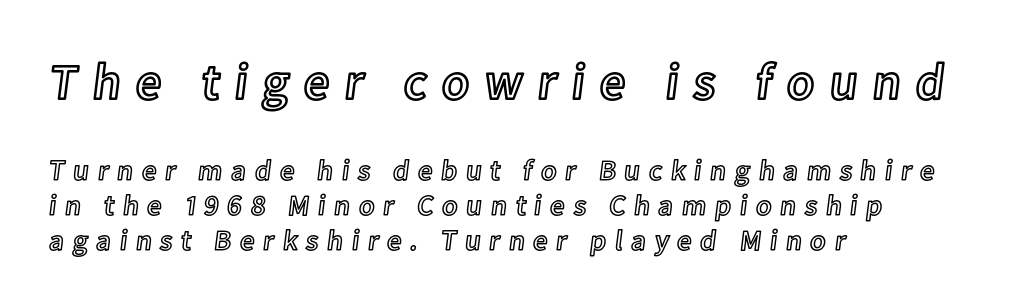
The image shows 51 px text type; set left-aligned, line spacing 1.21x, unusually wide letter spacing (+0.29 em), not underlined; the first (top) block is 1.76x larger; a medium x-height.
